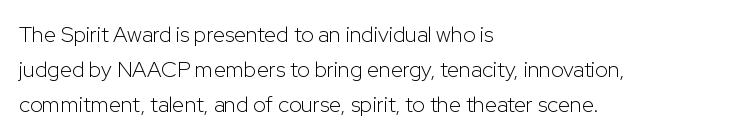
{"italic": "no", "bold": "no", "underline": "no", "align": "left", "line_spacing": "normal", "line_spacing_ratio": 1.58, "letter_spacing": "normal", "letter_spacing_em": 0.0, "glyph_px": 22}
